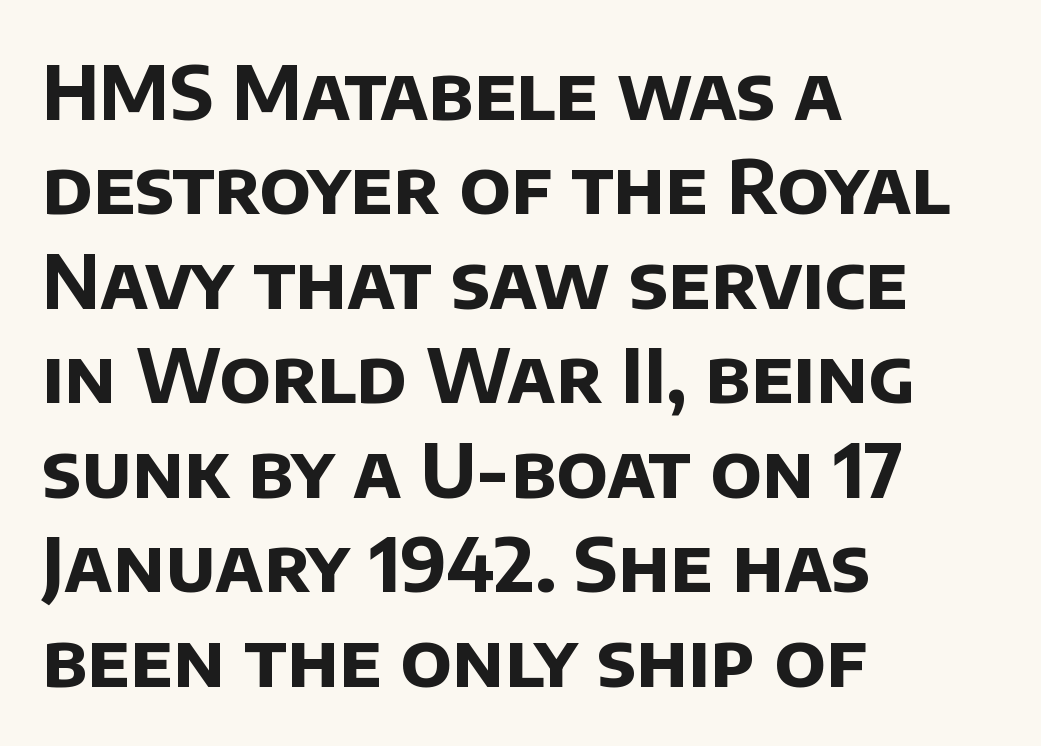
The image shows 75 px bold sans-serif type; set left-aligned, normal line spacing (1.26x), normal letter spacing, not underlined; low stroke contrast and a large x-height.
